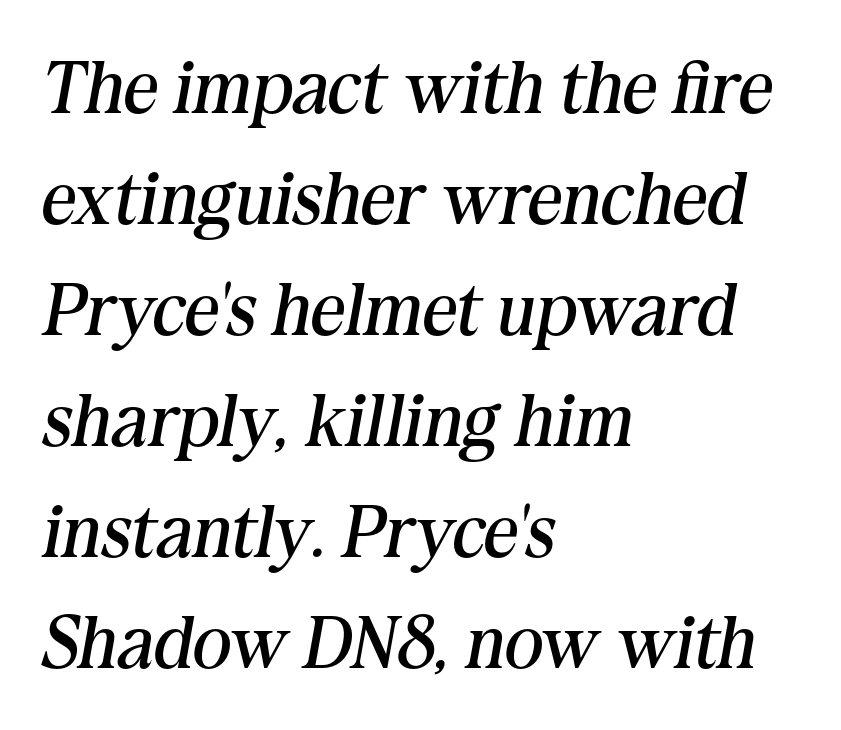
The image shows 75 px regular-weight serif type, italic (leaning right); set left-aligned, normal line spacing (1.48x), normal letter spacing, not underlined; medium stroke contrast and a medium x-height.
